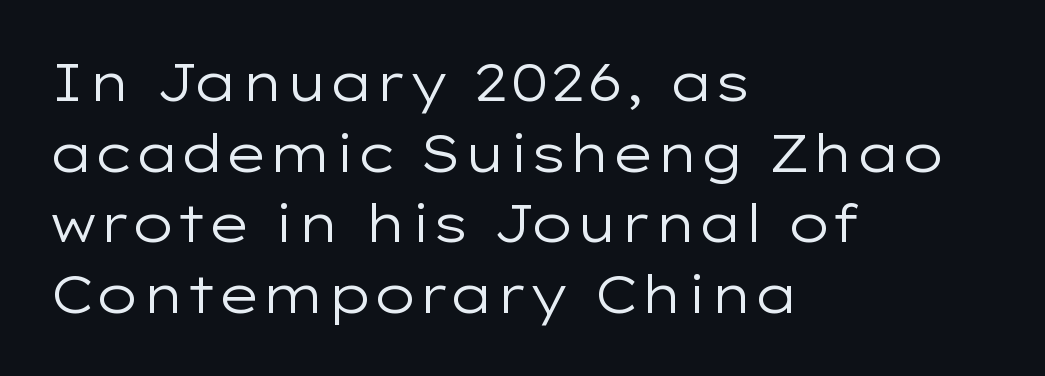
{"serif": "no", "italic": "no", "bold": "no", "weight": "regular", "width": "wide", "stroke_contrast": "low", "x_height": "medium", "monospaced": "no", "underline": "no", "align": "left", "line_spacing": "normal", "line_spacing_ratio": 1.36, "letter_spacing": "normal", "letter_spacing_em": 0.0, "glyph_px": 52}
